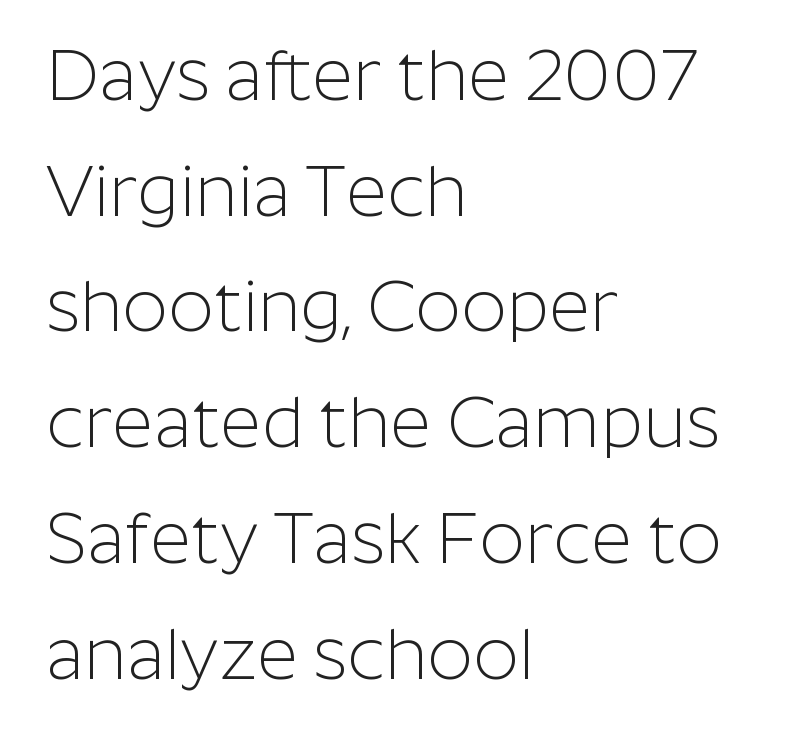
Q: Is the text bold? A: No.
Q: Is the text italic (slanted)? A: No, it is upright.
Q: Is the typeface a serif or a sans-serif typeface? A: Sans-serif.
Q: Is the text underlined? A: No.
Q: How is the paragraph aligned? A: Left-aligned.
Q: Is the spacing between letters normal or unusually wide? A: Normal.
Q: Is the spacing between lines tight, normal or loose? A: Normal.
Q: Width (condensed, normal, or wide)? A: Normal.
Q: Stroke contrast? A: Low.
Q: x-height? A: Medium.
Q: Monospaced? A: No.
